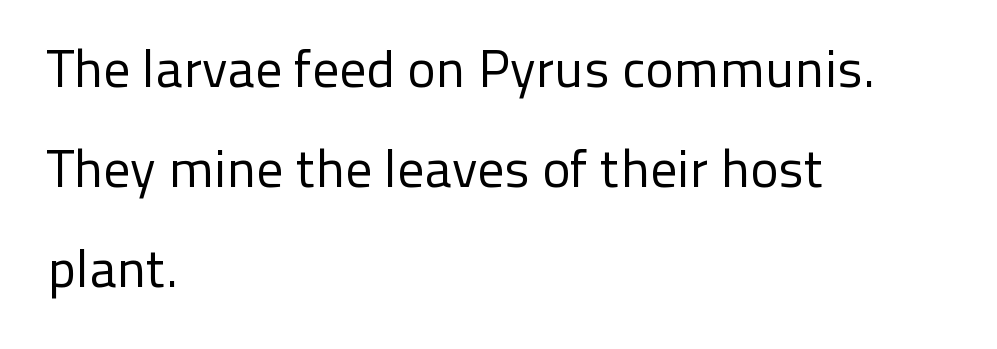
Q: Is the text bold? A: No.
Q: Is the text italic (slanted)? A: No, it is upright.
Q: Is the typeface a serif or a sans-serif typeface? A: Sans-serif.
Q: Is the text underlined? A: No.
Q: How is the paragraph aligned? A: Left-aligned.
Q: Is the spacing between letters normal or unusually wide? A: Normal.
Q: Width (condensed, normal, or wide)? A: Normal.
Q: Stroke contrast? A: Low.
Q: x-height? A: Medium.
Q: Monospaced? A: No.
